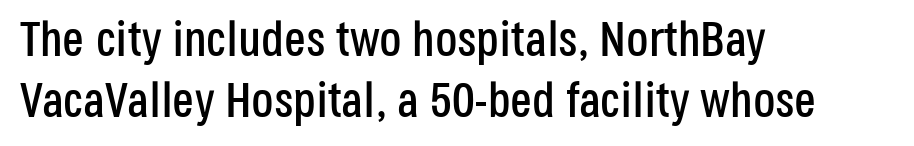
Q: Is the text italic (slanted)? A: No, it is upright.
Q: Is the typeface a serif or a sans-serif typeface? A: Sans-serif.
Q: Is the text underlined? A: No.
Q: How is the paragraph aligned? A: Left-aligned.
Q: Is the spacing between letters normal or unusually wide? A: Normal.
Q: Width (condensed, normal, or wide)? A: Condensed.
Q: Stroke contrast? A: Low.
Q: x-height? A: Large.
Q: Monospaced? A: No.
